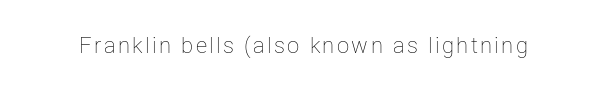
The specimen reads as upright at a glance. The face looks like a standard text weight, possibly lighter. Nobody drew a line under any word here.
